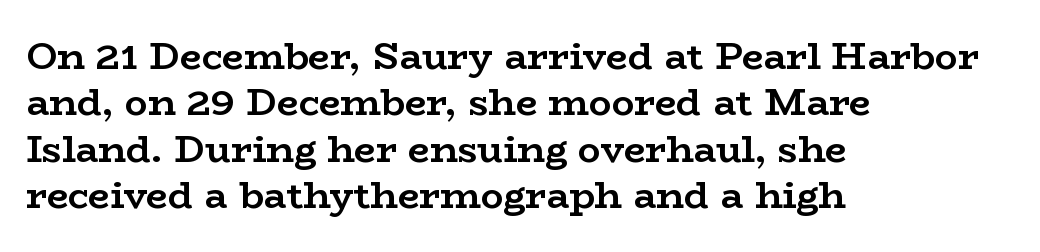
The image shows 38 px semibold, wide serif type, upright; set left-aligned, line spacing 1.22x, normal letter spacing, not underlined; low stroke contrast and a medium x-height.
